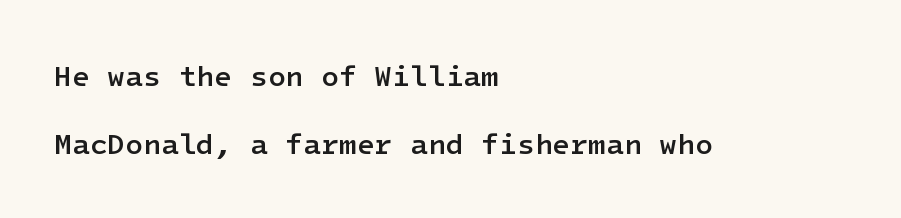
Q: Is the text bold? A: Semi-bold.
Q: Is the text italic (slanted)? A: No, it is upright.
Q: Is the typeface a serif or a sans-serif typeface? A: Sans-serif.
Q: Is the text underlined? A: No.
Q: How is the paragraph aligned? A: Left-aligned.
Q: Is the spacing between letters normal or unusually wide? A: Normal.
Q: Is the spacing between lines tight, normal or loose? A: Loose.
Q: Width (condensed, normal, or wide)? A: Normal.
Q: Stroke contrast? A: Low.
Q: x-height? A: Medium.
